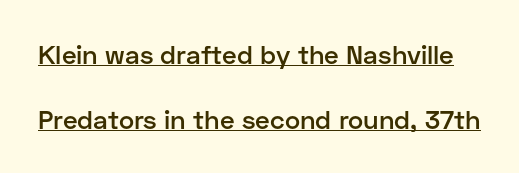
Q: Is the text bold? A: Semi-bold.
Q: Is the text italic (slanted)? A: No, it is upright.
Q: Is the text underlined? A: Yes.
Q: Is the spacing between letters normal or unusually wide? A: Normal.
Q: Is the spacing between lines tight, normal or loose? A: Loose.
